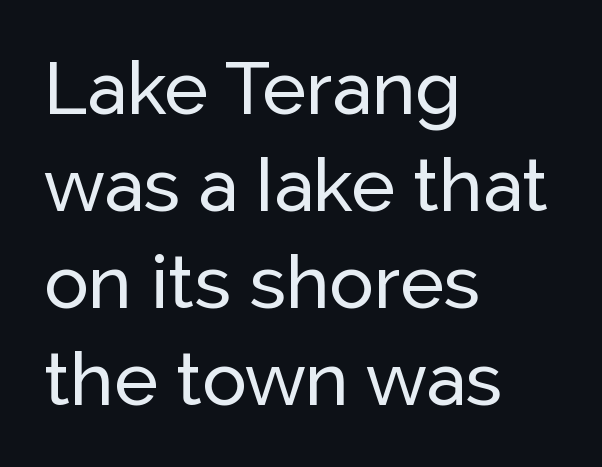
{"serif": "no", "italic": "no", "width": "normal", "stroke_contrast": "low", "x_height": "medium", "monospaced": "no", "underline": "no", "align": "left", "line_spacing": "normal", "line_spacing_ratio": 1.31, "letter_spacing": "normal", "letter_spacing_em": 0.0, "glyph_px": 74}
